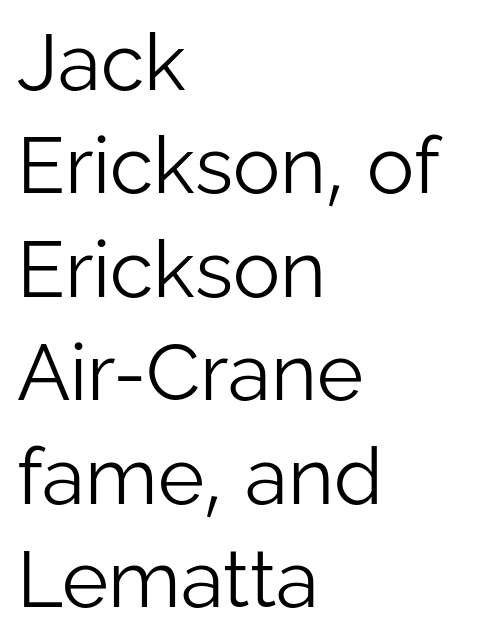
{"serif": "no", "italic": "no", "bold": "no", "weight": "light", "width": "normal", "stroke_contrast": "low", "x_height": "medium", "monospaced": "no", "underline": "no", "align": "left", "line_spacing": "normal", "line_spacing_ratio": 1.31, "letter_spacing": "normal", "letter_spacing_em": 0.0, "glyph_px": 79}
